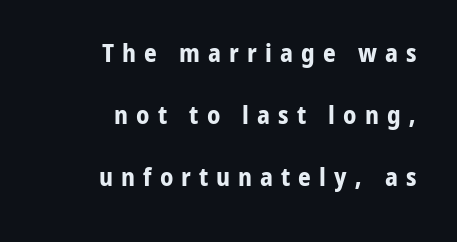
Q: Is the text bold? A: Yes.
Q: Is the text italic (slanted)? A: No, it is upright.
Q: Is the text underlined? A: No.
Q: How is the paragraph aligned? A: Right-aligned.
Q: Is the spacing between letters normal or unusually wide? A: Unusually wide.
Q: Is the spacing between lines tight, normal or loose? A: Loose.
